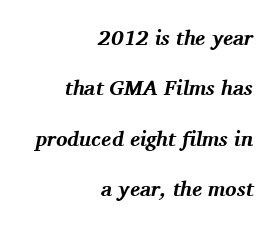
{"italic": "yes", "lean": "right", "slant_degrees": 11, "bold": "yes", "underline": "no", "align": "right", "line_spacing": "loose", "line_spacing_ratio": 2.4, "letter_spacing": "normal", "letter_spacing_em": 0.0, "glyph_px": 21}
